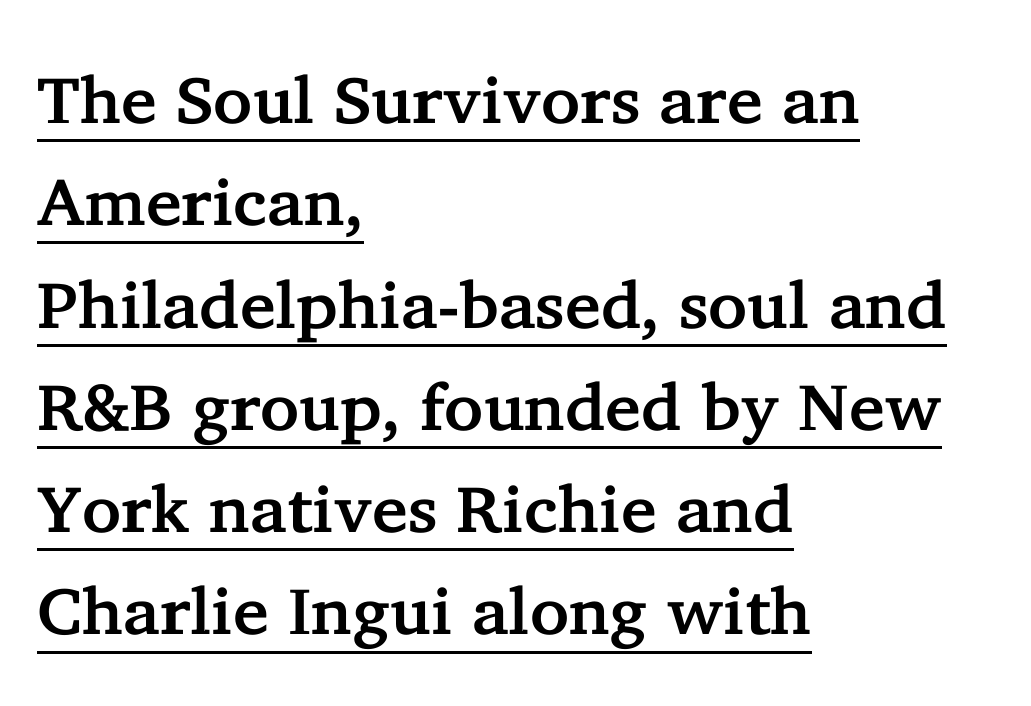
Q: Is the text italic (slanted)? A: No, it is upright.
Q: Is the typeface a serif or a sans-serif typeface? A: Serif.
Q: Is the text underlined? A: Yes.
Q: How is the paragraph aligned? A: Left-aligned.
Q: Is the spacing between letters normal or unusually wide? A: Normal.
Q: Is the spacing between lines tight, normal or loose? A: Normal.
Q: Width (condensed, normal, or wide)? A: Normal.
Q: Stroke contrast? A: Low.
Q: x-height? A: Medium.
Q: Monospaced? A: No.
